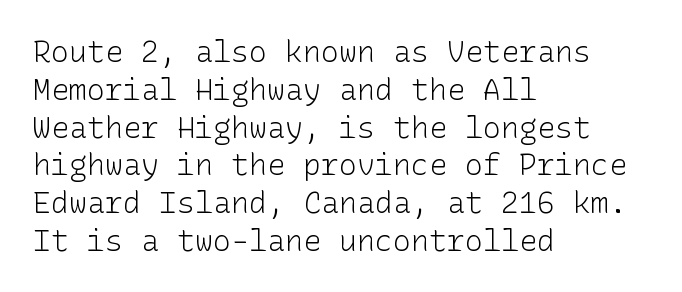
Q: Is the text bold? A: No.
Q: Is the text italic (slanted)? A: No, it is upright.
Q: Is the typeface a serif or a sans-serif typeface? A: Sans-serif.
Q: Is the text underlined? A: No.
Q: How is the paragraph aligned? A: Left-aligned.
Q: Is the spacing between letters normal or unusually wide? A: Normal.
Q: Is the spacing between lines tight, normal or loose? A: Normal.
Q: Width (condensed, normal, or wide)? A: Normal.
Q: Stroke contrast? A: Low.
Q: x-height? A: Medium.
